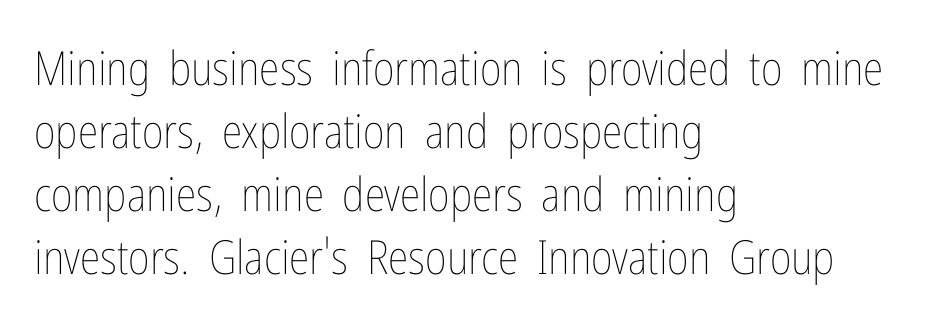
Q: Is the text bold? A: No.
Q: Is the text italic (slanted)? A: No, it is upright.
Q: Is the text underlined? A: No.
Q: How is the paragraph aligned? A: Left-aligned.
Q: Is the spacing between letters normal or unusually wide? A: Normal.
Q: Is the spacing between lines tight, normal or loose? A: Normal.
Q: Width (condensed, normal, or wide)? A: Condensed.
Q: Stroke contrast? A: Low.
Q: x-height? A: Medium.
Q: Monospaced? A: No.
